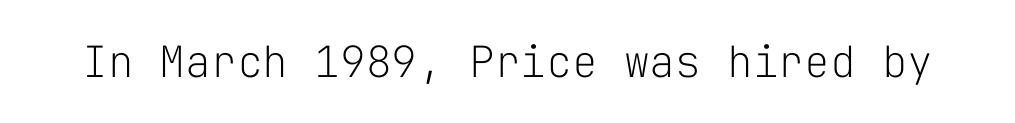
The face used here is monospaced, like something from a code editor. The foot of each line stays bare and open. Standard letterfit; no display-style spreading of the glyphs. A light-to-regular cut is what we see here. Grotesque or geometric, the face here clearly has no serifs.
